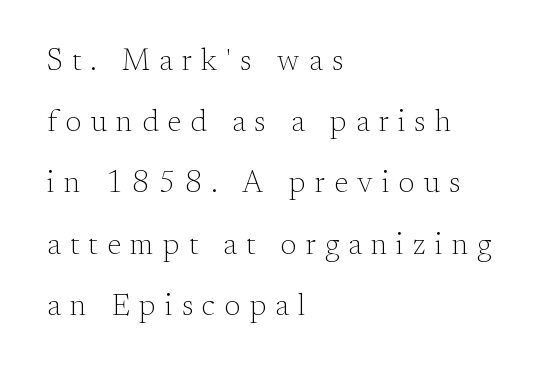
The image shows 30 px light serif type, upright; set left-aligned, loose line spacing (2.04x), unusually wide letter spacing (+0.31 em), not underlined; medium stroke contrast and a small x-height.
